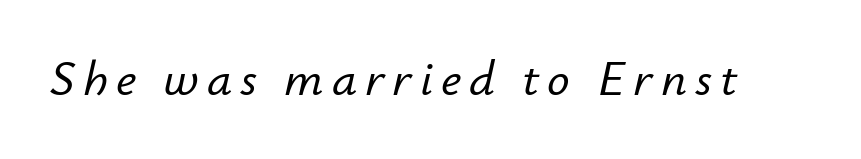
Q: Is the text italic (slanted)? A: Yes, it leans right by about 12 degrees.
Q: Is the text underlined? A: No.
Q: Width (condensed, normal, or wide)? A: Normal.
Q: Stroke contrast? A: Low.
Q: x-height? A: Small.
Q: Monospaced? A: No.
